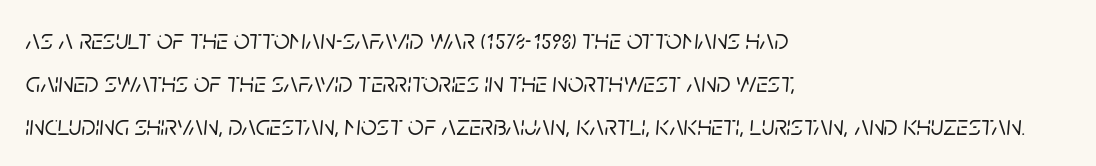
The image shows 28 px text type, italic (leaning right); set left-aligned, normal line spacing (1.54x), normal letter spacing, not underlined; low stroke contrast and a large x-height.
